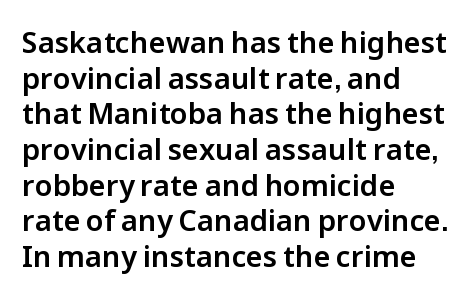
{"serif": "no", "italic": "no", "width": "normal", "stroke_contrast": "low", "x_height": "medium", "monospaced": "no", "underline": "no", "align": "left", "line_spacing_ratio": 1.23, "letter_spacing": "normal", "letter_spacing_em": 0.0, "glyph_px": 29}
